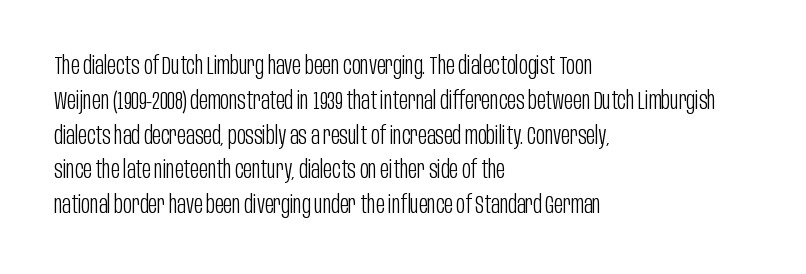
{"italic": "no", "bold": "no", "underline": "no", "align": "left", "line_spacing": "normal", "line_spacing_ratio": 1.45, "letter_spacing": "normal", "letter_spacing_em": 0.0, "glyph_px": 24}
